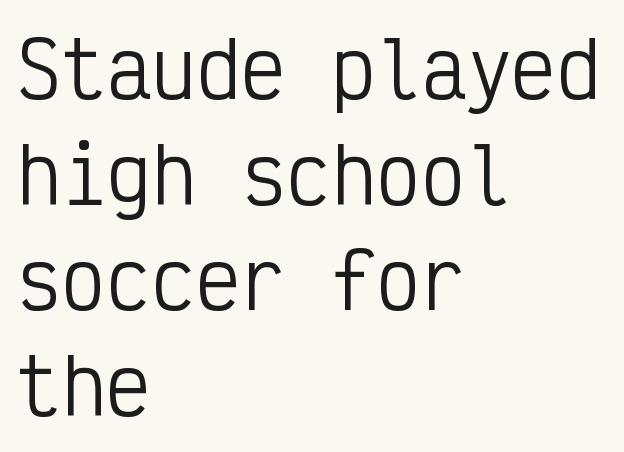
{"serif": "no", "italic": "no", "bold": "no", "weight": "regular", "width": "condensed", "stroke_contrast": "low", "x_height": "medium", "monospaced": "yes", "underline": "no", "align": "left", "line_spacing": "normal", "line_spacing_ratio": 1.41, "letter_spacing": "normal", "letter_spacing_em": 0.0, "glyph_px": 75}
